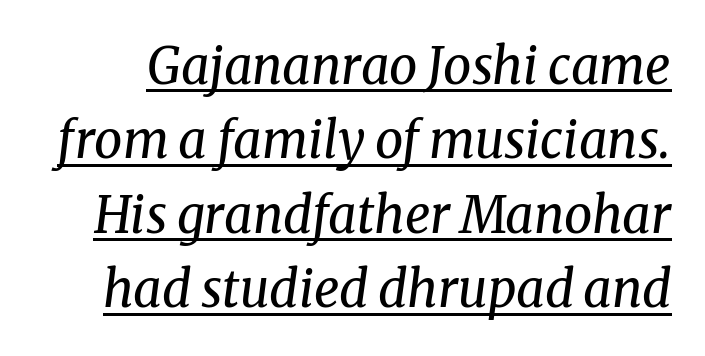
Q: Is the text bold? A: No.
Q: Is the text italic (slanted)? A: Yes, it leans right by about 8 degrees.
Q: Is the typeface a serif or a sans-serif typeface? A: Serif.
Q: Is the text underlined? A: Yes.
Q: Is the spacing between letters normal or unusually wide? A: Normal.
Q: Is the spacing between lines tight, normal or loose? A: Normal.
Q: Width (condensed, normal, or wide)? A: Normal.
Q: Stroke contrast? A: Medium.
Q: x-height? A: Medium.
Q: Monospaced? A: No.
